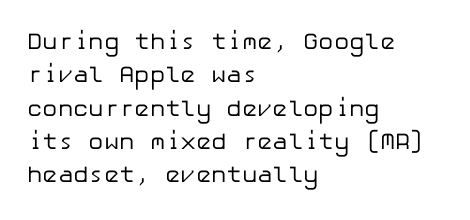
The image shows 23 px text type, upright; set left-aligned, normal line spacing (1.45x), normal letter spacing, not underlined.
